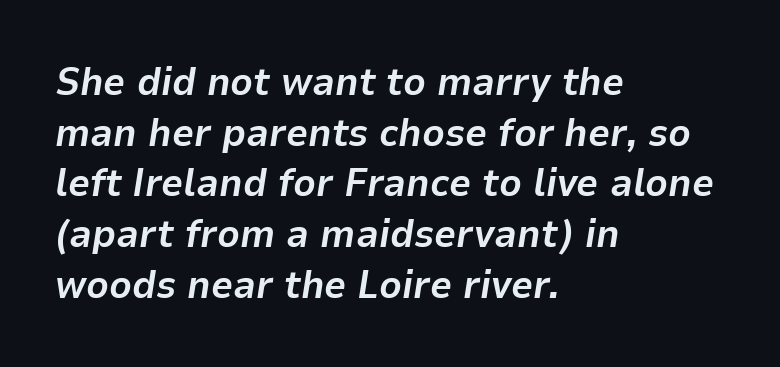
Q: Is the text bold? A: Yes.
Q: Is the text italic (slanted)? A: Yes, it leans right by about 9 degrees.
Q: Is the text underlined? A: No.
Q: How is the paragraph aligned? A: Left-aligned.
Q: Is the spacing between letters normal or unusually wide? A: Normal.
Q: Is the spacing between lines tight, normal or loose? A: Normal.
Q: Width (condensed, normal, or wide)? A: Normal.
Q: Stroke contrast? A: Low.
Q: x-height? A: Medium.
Q: Monospaced? A: No.
